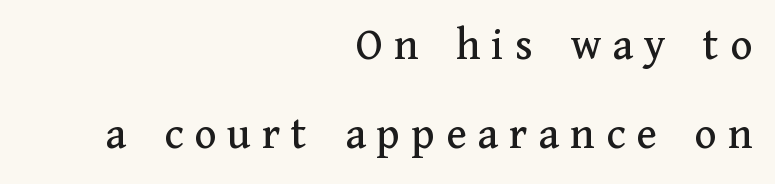
{"serif": "yes", "italic": "no", "width": "normal", "stroke_contrast": "medium", "x_height": "medium", "monospaced": "no", "underline": "no", "align": "right", "line_spacing": "loose", "line_spacing_ratio": 1.93, "letter_spacing": "wide", "letter_spacing_em": 0.24, "glyph_px": 46}
